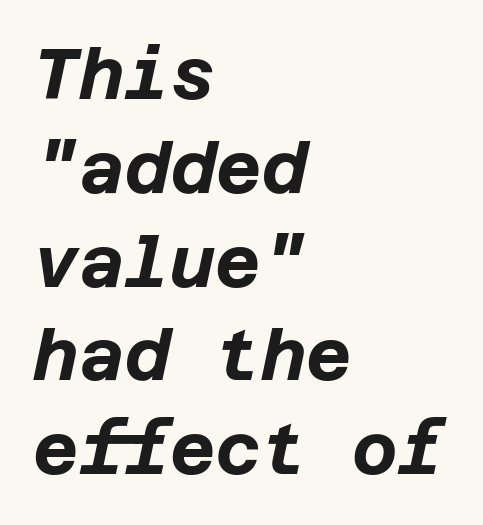
Where is the straight margin? On the left. A full-strength bold gives these letters their thick strokes. Vertical spacing — default. Emphasis-style slanted type is in use. Clear beneath every line of the passage.
